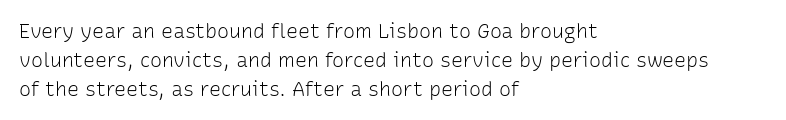
{"italic": "no", "bold": "no", "underline": "no", "align": "left", "line_spacing": "normal", "line_spacing_ratio": 1.45, "letter_spacing": "normal", "letter_spacing_em": 0.0, "glyph_px": 20}
